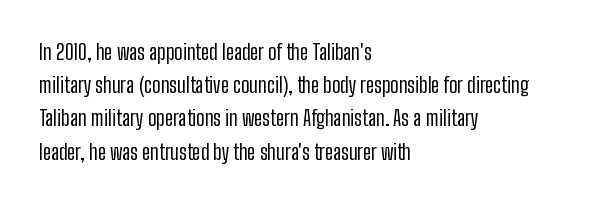
The image shows 21 px text type, upright; set left-aligned, normal line spacing (1.58x), normal letter spacing, not underlined.
